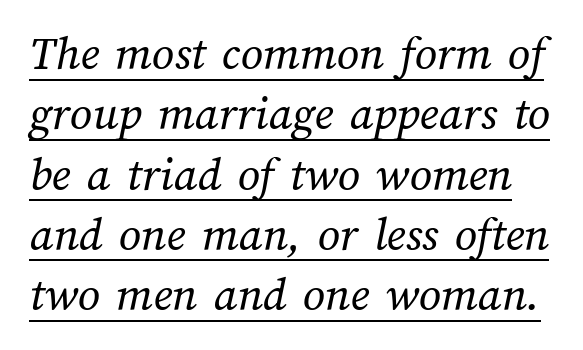
The image shows 49 px regular-weight type; set line spacing 1.23x, normal letter spacing, underlined; medium stroke contrast and a medium x-height.
